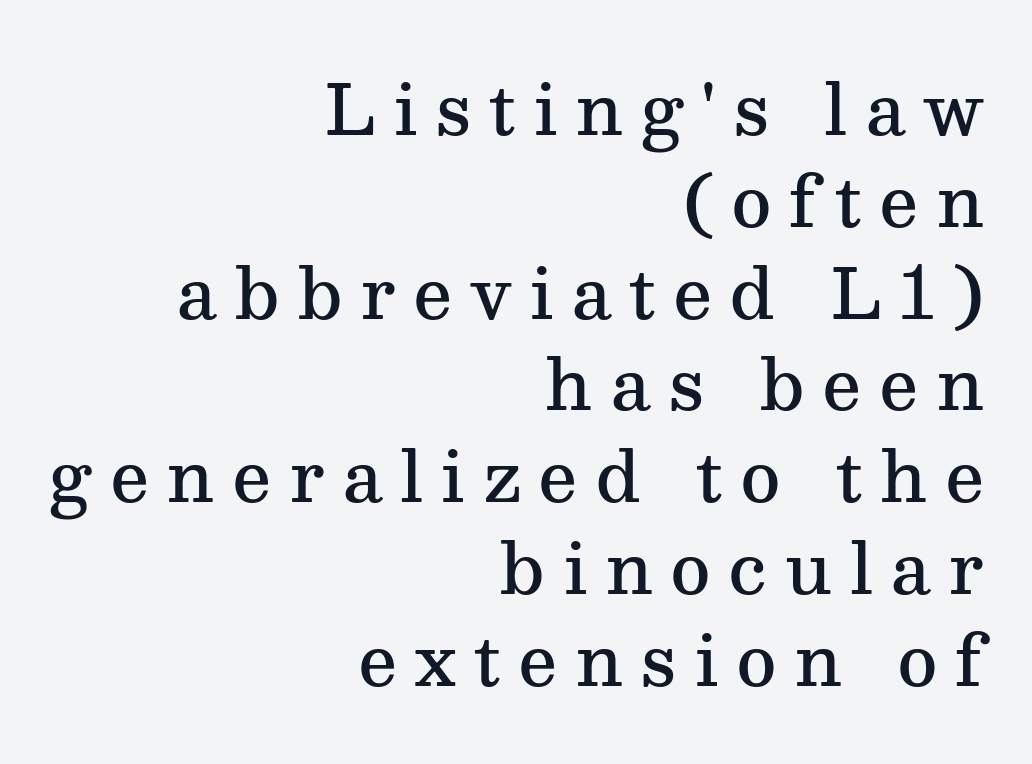
Compared with a flush-left layout, this one pins lines to the opposite, right side. The strokes are fattened partway — semibold, not bold. The letters advance in unequal steps, a hallmark of proportional type. Descender tails drop into unmarked territory. Are there feet on the stems? There are — it's a serif. The letters are spread apart with noticeably loose tracking.
